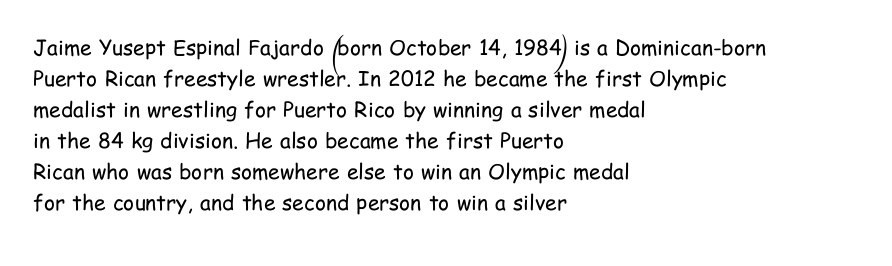
{"italic": "no", "bold": "no", "underline": "no", "align": "left", "line_spacing": "normal", "line_spacing_ratio": 1.48, "letter_spacing": "normal", "letter_spacing_em": 0.0, "glyph_px": 21}
